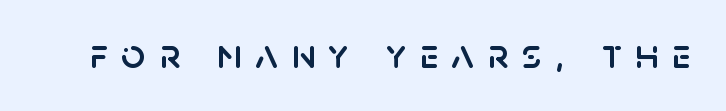
{"serif": "no", "italic": "no", "width": "normal", "stroke_contrast": "low", "x_height": "large", "monospaced": "no", "underline": "no", "letter_spacing": "wide", "letter_spacing_em": 0.32, "glyph_px": 42}
